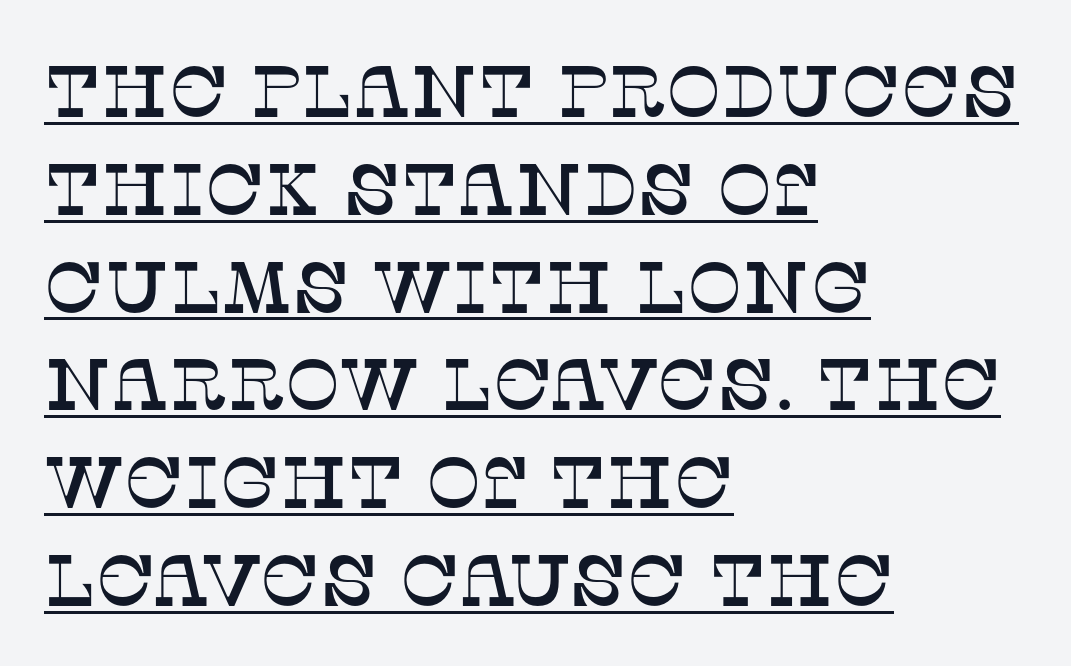
{"serif": "yes", "italic": "no", "width": "normal", "stroke_contrast": "low", "x_height": "large", "monospaced": "no", "underline": "yes", "align": "left", "line_spacing": "normal", "line_spacing_ratio": 1.34, "letter_spacing": "normal", "letter_spacing_em": 0.0, "glyph_px": 73}
